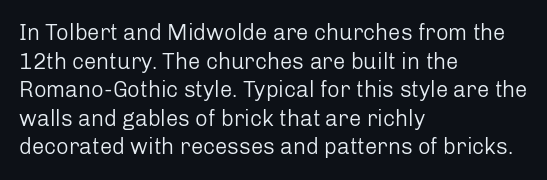
Check the space under the baseline: it is left empty. Characters follow at the spacing the type designer built in. These glyphs show unthickened strokes, regular width or finer. This is the regular roman posture of the typeface. A typesetter would call this leading conventional body-copy spacing. The compositor pushed each line to the left boundary.
